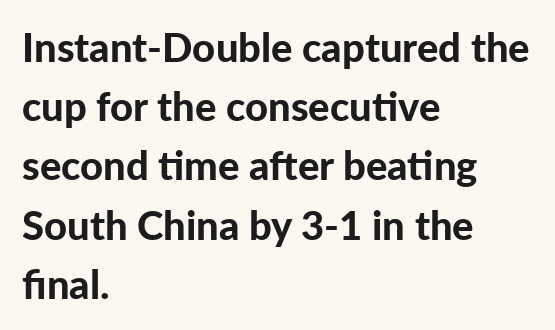
{"serif": "no", "italic": "no", "bold": "yes", "weight": "bold", "width": "normal", "stroke_contrast": "low", "x_height": "medium", "monospaced": "no", "underline": "no", "align": "left", "line_spacing": "normal", "line_spacing_ratio": 1.48, "letter_spacing": "normal", "letter_spacing_em": 0.0, "glyph_px": 40}
